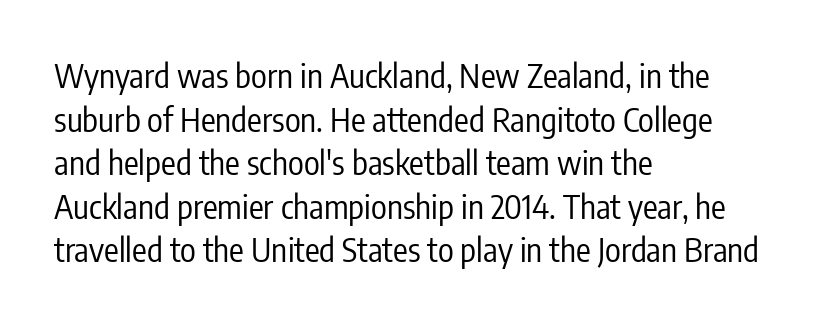
Q: Is the text bold? A: No.
Q: Is the text italic (slanted)? A: No, it is upright.
Q: Is the typeface a serif or a sans-serif typeface? A: Sans-serif.
Q: Is the text underlined? A: No.
Q: How is the paragraph aligned? A: Left-aligned.
Q: Is the spacing between letters normal or unusually wide? A: Normal.
Q: Is the spacing between lines tight, normal or loose? A: Normal.
Q: Width (condensed, normal, or wide)? A: Condensed.
Q: Stroke contrast? A: Low.
Q: x-height? A: Medium.
Q: Monospaced? A: No.
